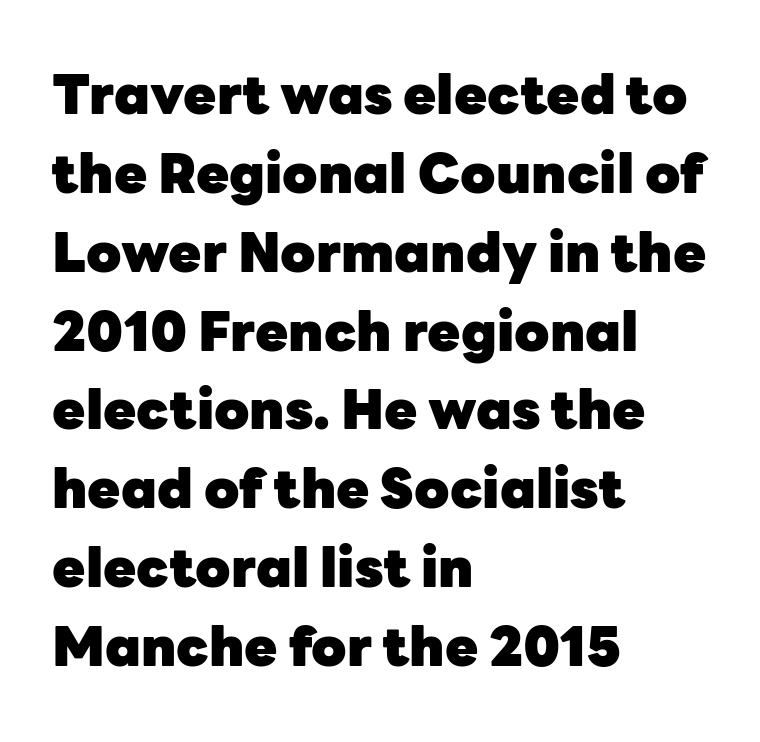
The image shows 54 px heavy sans-serif type, upright; set left-aligned, normal line spacing (1.46x), normal letter spacing, not underlined; low stroke contrast and a medium x-height.
